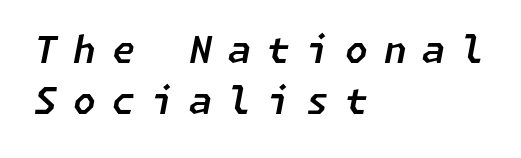
These lines have a slow, spaced-out rhythm from letter to letter. The space between consecutive lines is moderate. Every row of glyphs begins at an identical x-position on the left. No word sits above an underline. Does the lettering tilt? It does — this is italic.
